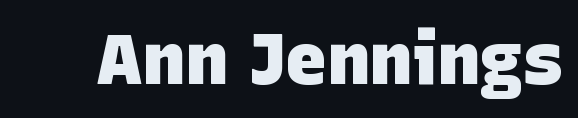
Glyph-to-glyph distance matches everyday printed text. Each letter keeps its own natural width here, so spacing adapts to shape. This is sans-serif lettering, the kind often seen on screens and signage. Is the type bold? Yes — the strokes are clearly thick and heavy. Only glyphs here, with clear space below each row.
